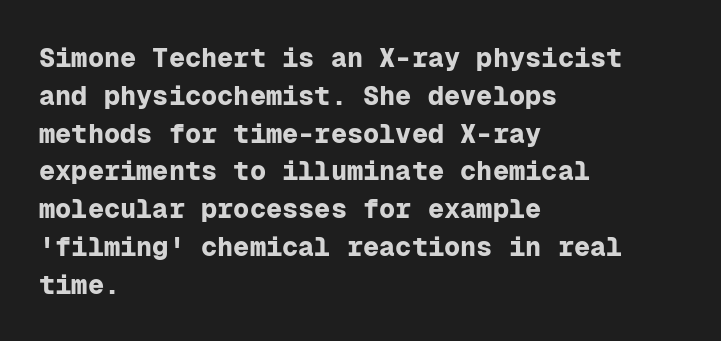
Q: Is the text bold? A: Yes.
Q: Is the text italic (slanted)? A: No, it is upright.
Q: Is the text underlined? A: No.
Q: How is the paragraph aligned? A: Left-aligned.
Q: Is the spacing between letters normal or unusually wide? A: Normal.
Q: Is the spacing between lines tight, normal or loose? A: Normal.
